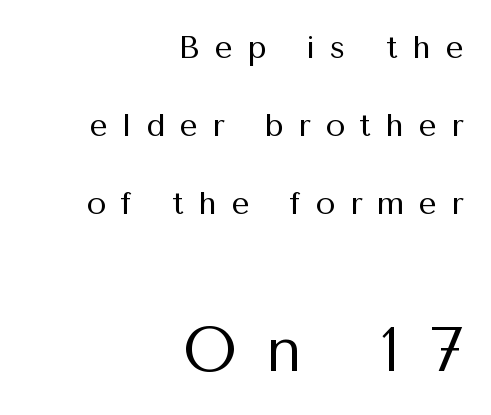
The tracking reads as deliberately expanded to a designer's eye. Descender tails drop into unmarked territory. Visually, the bottom section dominates because its glyphs are scaled up. Is the block centered? No — it sits flush against the right margin. Font category for this specimen: sans-serif.
